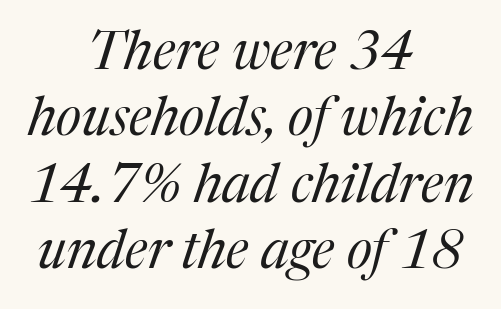
Weight: in the light-to-regular range. Just letters on the line, the space beneath them empty. Emphasis-style slanted type is in use. The typesetter chose a symmetrical, centered arrangement here.
